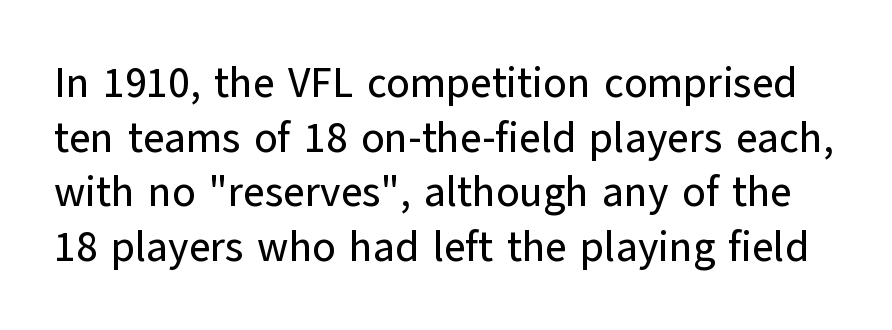
The image shows 42 px sans-serif type, upright; set normal line spacing (1.3x), normal letter spacing, not underlined; low stroke contrast and a medium x-height.
